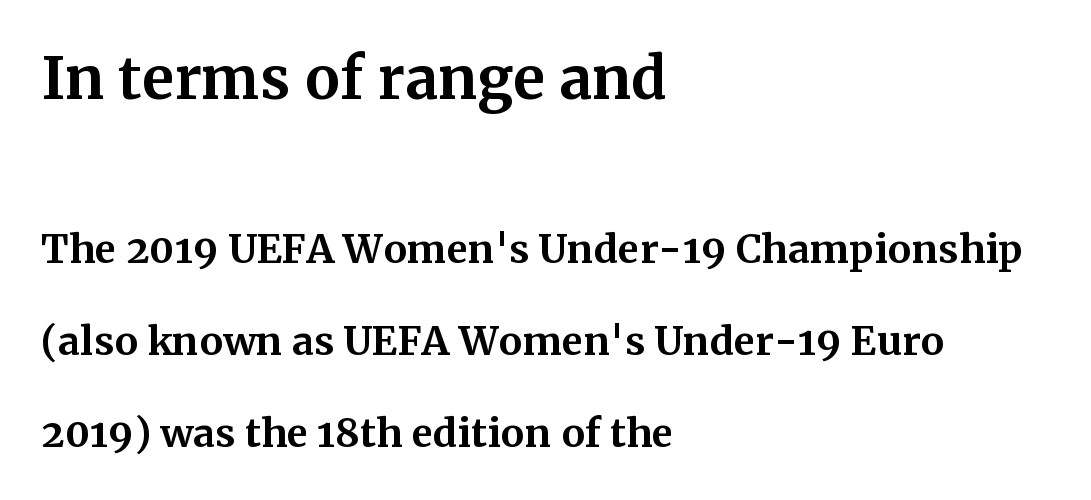
The image shows 58 px bold serif type, upright; set left-aligned, loose line spacing (2.36x), normal letter spacing, not underlined; the first (top) block is 1.49x larger; medium stroke contrast and a medium x-height.
